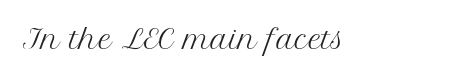
The image shows 26 px text type; set normal letter spacing, not underlined.
